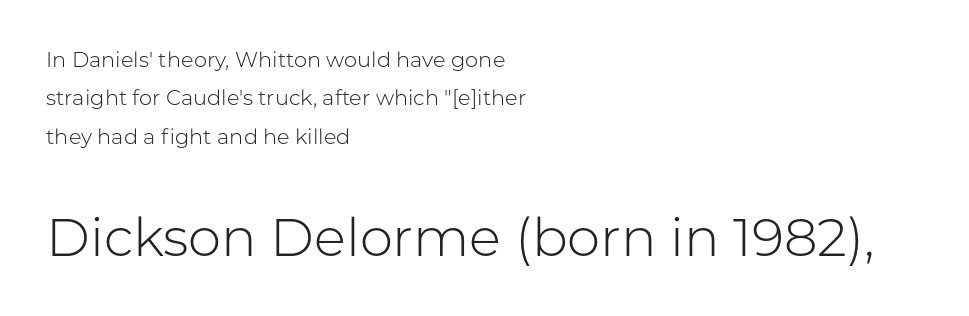
{"serif": "no", "italic": "no", "bold": "no", "weight": "light", "width": "normal", "stroke_contrast": "low", "x_height": "medium", "monospaced": "no", "underline": "no", "align": "left", "line_spacing_ratio": 1.83, "letter_spacing": "normal", "letter_spacing_em": 0.0, "larger_block": "second", "size_ratio": 2.52, "glyph_px": 53}
